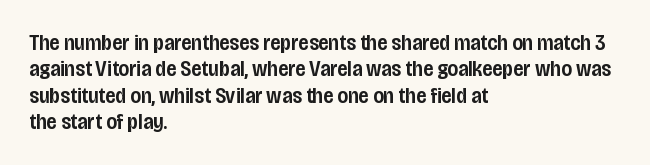
Q: Is the text bold? A: Semi-bold.
Q: Is the text italic (slanted)? A: No, it is upright.
Q: Is the text underlined? A: No.
Q: How is the paragraph aligned? A: Left-aligned.
Q: Is the spacing between letters normal or unusually wide? A: Normal.
